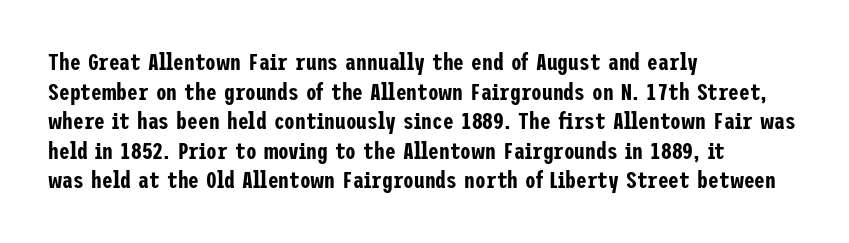
{"italic": "no", "underline": "no", "align": "left", "line_spacing_ratio": 1.23, "letter_spacing": "normal", "letter_spacing_em": 0.0, "glyph_px": 24}
